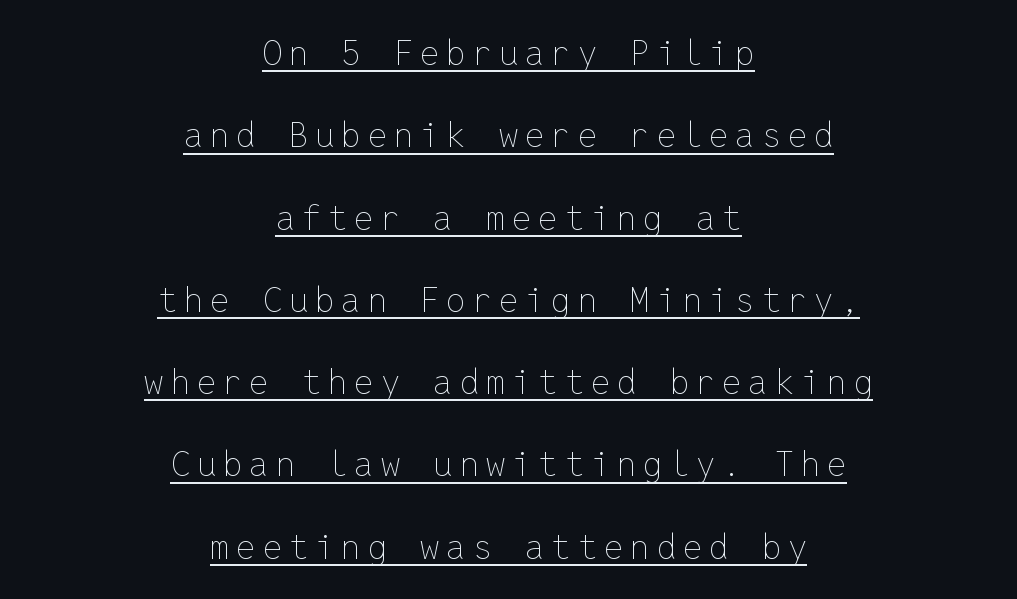
Q: Is the text bold? A: No.
Q: Is the text italic (slanted)? A: No, it is upright.
Q: Is the text underlined? A: Yes.
Q: How is the paragraph aligned? A: Centered.
Q: Is the spacing between letters normal or unusually wide? A: Unusually wide.
Q: Is the spacing between lines tight, normal or loose? A: Loose.
Q: Width (condensed, normal, or wide)? A: Normal.
Q: Stroke contrast? A: Low.
Q: x-height? A: Medium.
Q: Monospaced? A: Yes.
